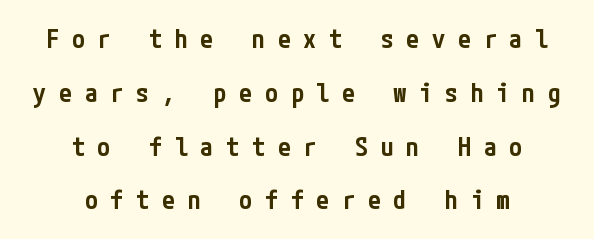
Q: Is the text bold? A: Semi-bold.
Q: Is the text italic (slanted)? A: No, it is upright.
Q: Is the text underlined? A: No.
Q: How is the paragraph aligned? A: Centered.
Q: Is the spacing between letters normal or unusually wide? A: Unusually wide.
Q: Is the spacing between lines tight, normal or loose? A: Loose.
